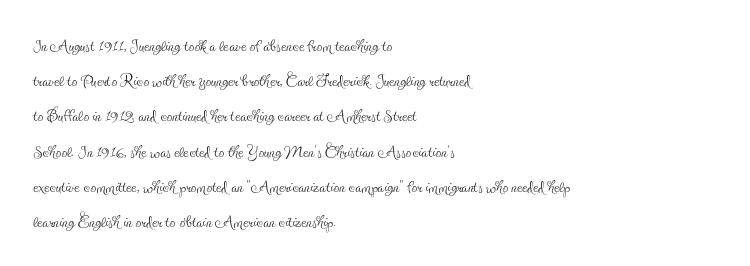
The image shows 23 px text type; set left-aligned, normal line spacing (1.53x), normal letter spacing, not underlined.
